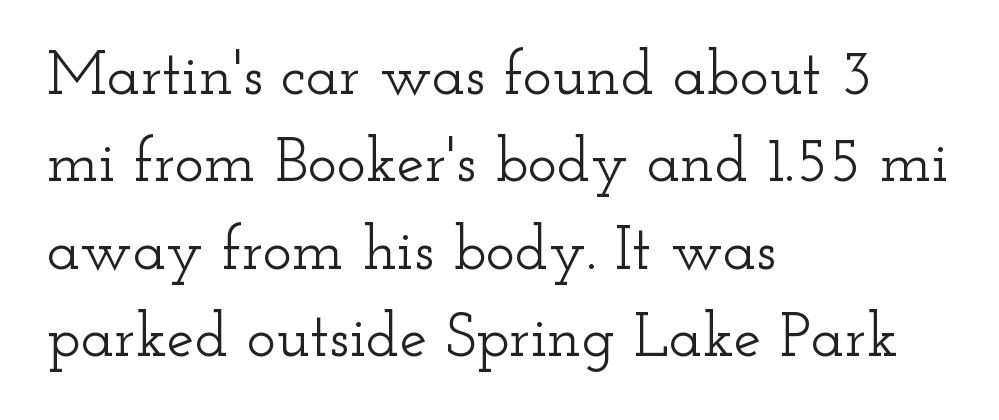
The setting favours the left margin, as ordinary paragraphs usually do. The rendering uses a moderate line-height, typical for paragraphs. These lines were composed using upright roman letters. Typographically, this falls in the serif category. This sample has the flowing, uneven cadence of proportional lettering.
